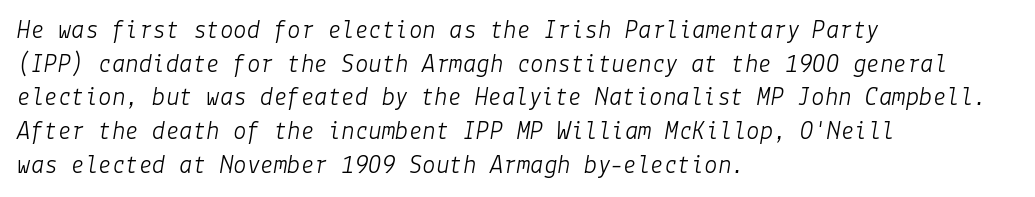
The image shows 27 px text type, italic (leaning right); set left-aligned, normal line spacing (1.25x), normal letter spacing, not underlined.
